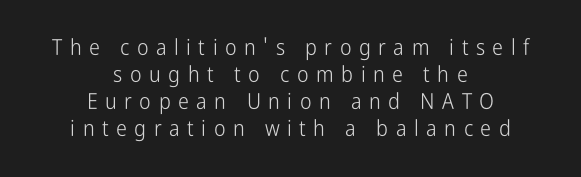
The image shows 22 px text type, upright; set centered, line spacing 1.23x, unusually wide letter spacing (+0.34 em), not underlined.
